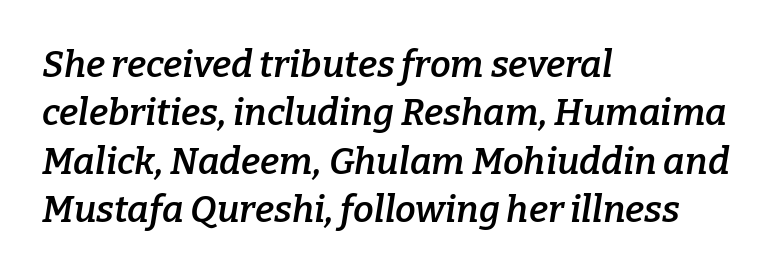
The passage is arranged the way most books set body copy — flush left. Is this a fixed-width face? No — the glyphs have proportional, varying widths. Plain, unruled lines of type. This is the in-between weight designers call semibold or demi.
